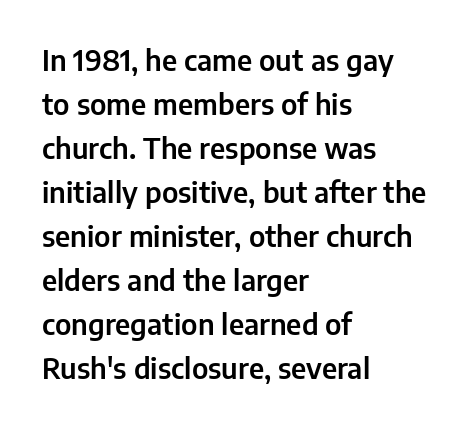
The image shows 28 px sans-serif type, upright; set left-aligned, normal line spacing (1.57x), normal letter spacing, not underlined; low stroke contrast and a medium x-height.
